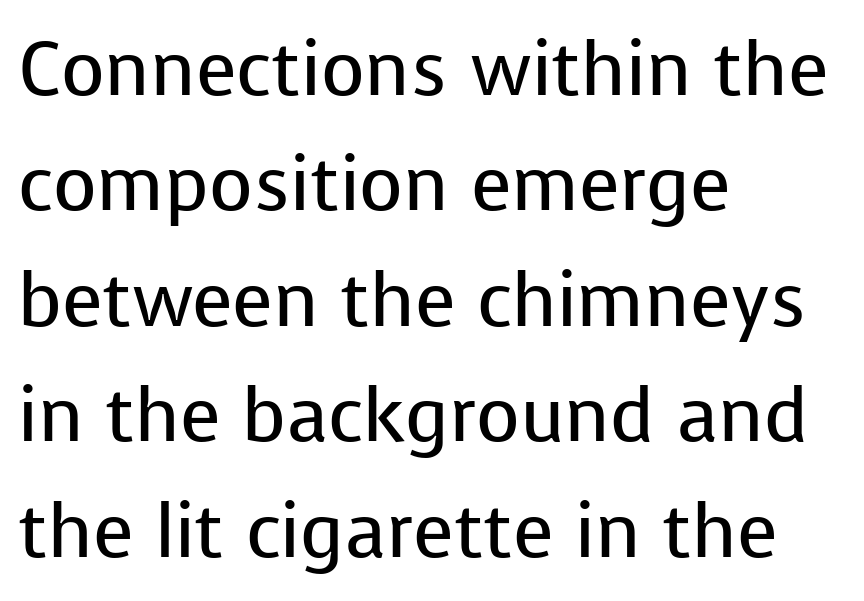
{"serif": "no", "italic": "no", "bold": "no", "weight": "regular", "width": "normal", "stroke_contrast": "low", "x_height": "medium", "monospaced": "no", "underline": "no", "align": "left", "line_spacing": "normal", "line_spacing_ratio": 1.54, "letter_spacing": "normal", "letter_spacing_em": 0.0, "glyph_px": 75}
